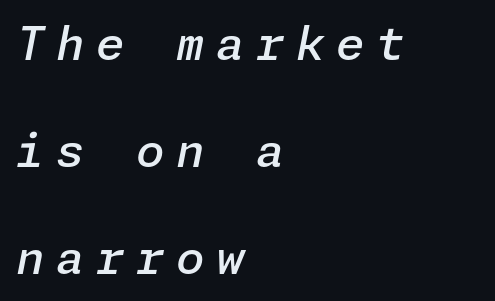
Q: Is the text bold? A: Semi-bold.
Q: Is the text italic (slanted)? A: Yes, it leans right by about 11 degrees.
Q: Is the text underlined? A: No.
Q: How is the paragraph aligned? A: Left-aligned.
Q: Is the spacing between letters normal or unusually wide? A: Unusually wide.
Q: Is the spacing between lines tight, normal or loose? A: Loose.
Q: Width (condensed, normal, or wide)? A: Normal.
Q: Stroke contrast? A: Low.
Q: x-height? A: Medium.
